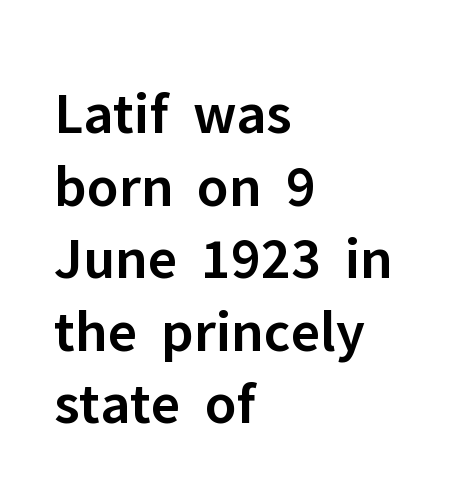
Q: Is the text bold? A: Semi-bold.
Q: Is the text italic (slanted)? A: No, it is upright.
Q: Is the typeface a serif or a sans-serif typeface? A: Sans-serif.
Q: Is the text underlined? A: No.
Q: How is the paragraph aligned? A: Left-aligned.
Q: Is the spacing between letters normal or unusually wide? A: Normal.
Q: Width (condensed, normal, or wide)? A: Normal.
Q: Stroke contrast? A: Low.
Q: x-height? A: Medium.
Q: Monospaced? A: No.
